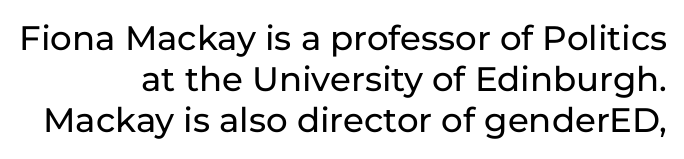
The image shows 34 px sans-serif type, upright; set right-aligned, line spacing 1.21x, normal letter spacing, not underlined; low stroke contrast and a medium x-height.
